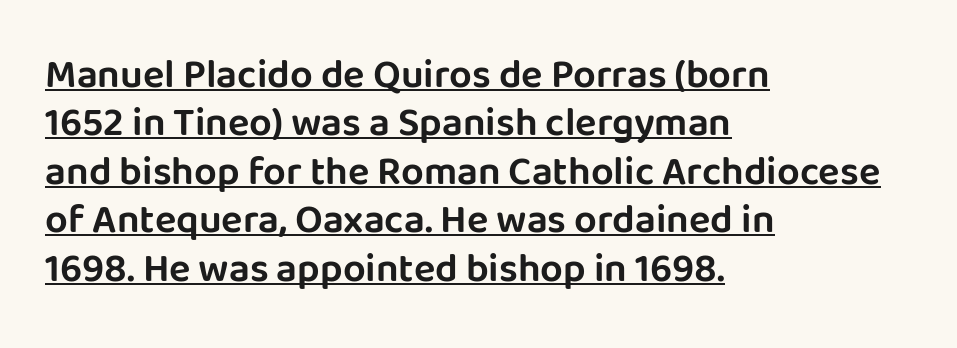
Underline: present. This is roman type, the default non-slanted kind. Think of a printed novel: that variable character pitch is what you see here. The letters sit at their default tracking, neither squeezed nor spread. Font category for this specimen: sans-serif.
